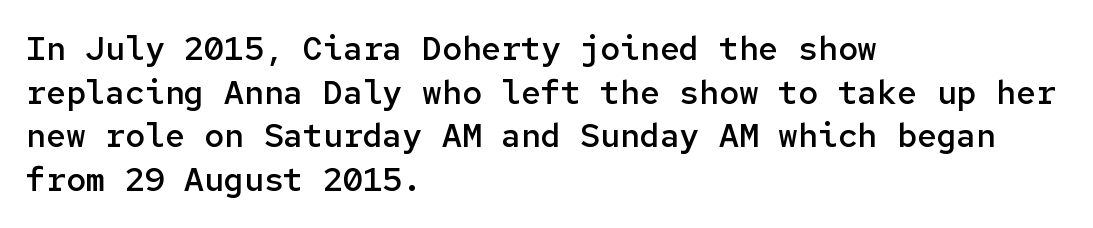
The image shows 33 px semibold sans-serif type, upright, monospaced; set left-aligned, normal line spacing (1.32x), normal letter spacing, not underlined; low stroke contrast and a medium x-height.
